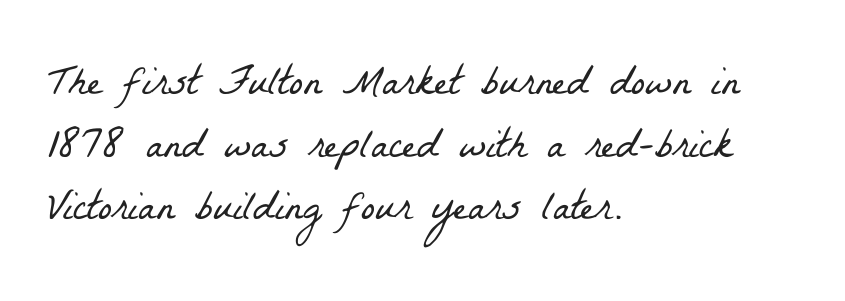
A typesetter would call this zero additional tracking. The area under the type is left untouched. I'd call this a serif setting — the letters wear small feet. The passage shown is typed in a proportional face where columns would drift. Summary of vertical rhythm: regular, with standard interline spacing.
